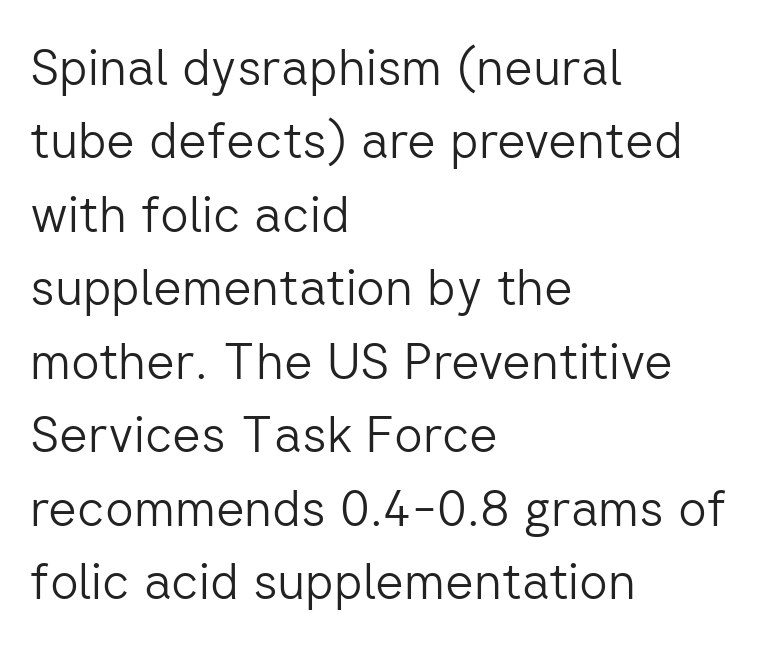
Q: Is the text bold? A: No.
Q: Is the text italic (slanted)? A: No, it is upright.
Q: Is the typeface a serif or a sans-serif typeface? A: Sans-serif.
Q: Is the text underlined? A: No.
Q: How is the paragraph aligned? A: Left-aligned.
Q: Is the spacing between letters normal or unusually wide? A: Normal.
Q: Is the spacing between lines tight, normal or loose? A: Normal.
Q: Width (condensed, normal, or wide)? A: Normal.
Q: Stroke contrast? A: Low.
Q: x-height? A: Medium.
Q: Monospaced? A: No.
